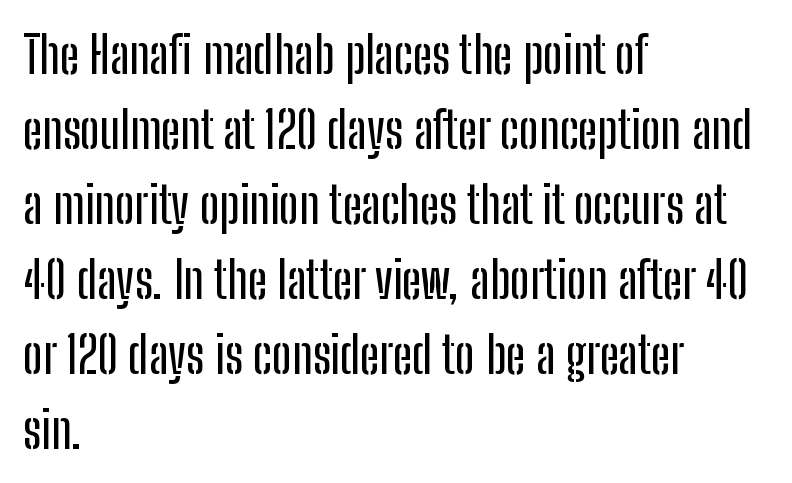
If you drew a ruler down the left edge, every line would touch it. The letters sit at their default tracking, neither squeezed nor spread. Vertically, the passage feels balanced, rows spaced as you'd expect. Notice how the stems are strictly vertical — no italics here. Descenders hang freely into open space. No feet cap the strokes, marking this as sans-serif type.
